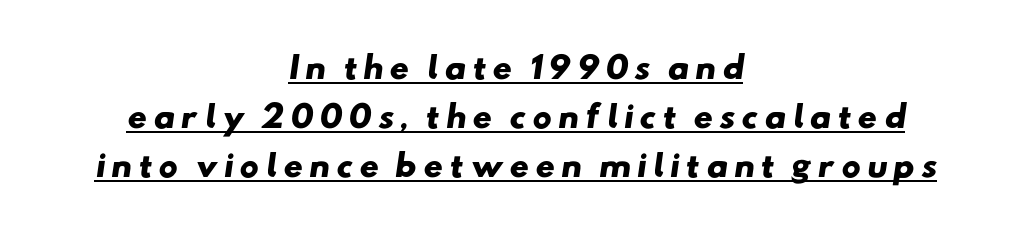
{"serif": "no", "bold": "yes", "weight": "heavy", "width": "wide", "stroke_contrast": "low", "x_height": "small", "monospaced": "no", "underline": "yes", "align": "center", "line_spacing": "normal", "line_spacing_ratio": 1.64, "glyph_px": 30}
